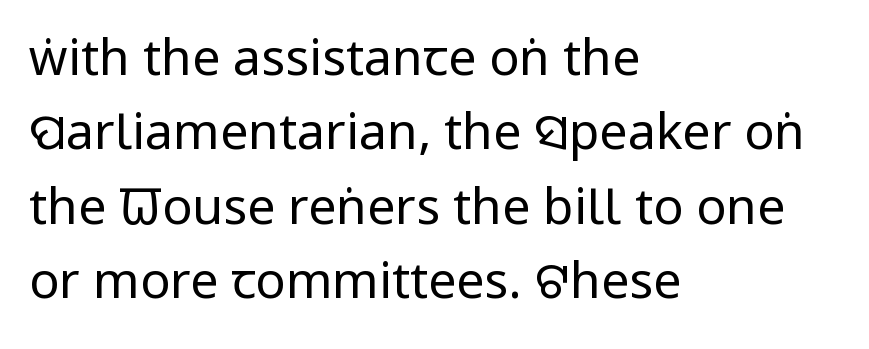
{"serif": "no", "italic": "no", "bold": "no", "weight": "regular", "width": "condensed", "stroke_contrast": "low", "x_height": "large", "monospaced": "no", "underline": "no", "align": "left", "line_spacing": "normal", "line_spacing_ratio": 1.49, "letter_spacing": "normal", "letter_spacing_em": 0.0, "glyph_px": 50}
